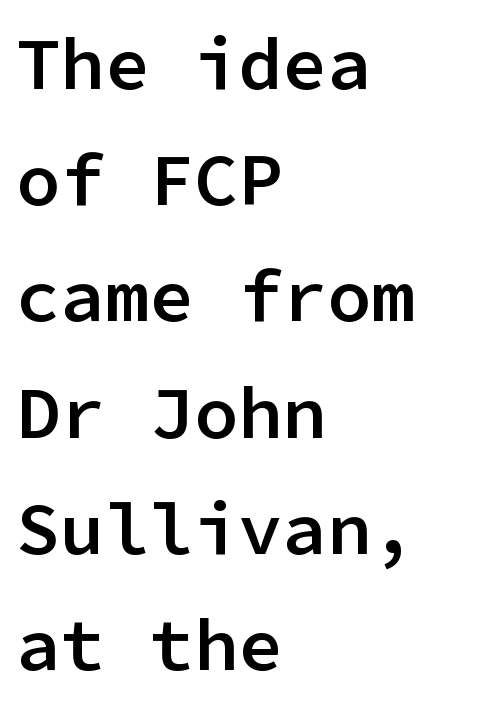
Q: Is the text bold? A: Semi-bold.
Q: Is the text italic (slanted)? A: No, it is upright.
Q: Is the typeface a serif or a sans-serif typeface? A: Sans-serif.
Q: Is the text underlined? A: No.
Q: How is the paragraph aligned? A: Left-aligned.
Q: Is the spacing between letters normal or unusually wide? A: Normal.
Q: Is the spacing between lines tight, normal or loose? A: Normal.
Q: Width (condensed, normal, or wide)? A: Normal.
Q: Stroke contrast? A: Low.
Q: x-height? A: Medium.
Q: Monospaced? A: Yes.
